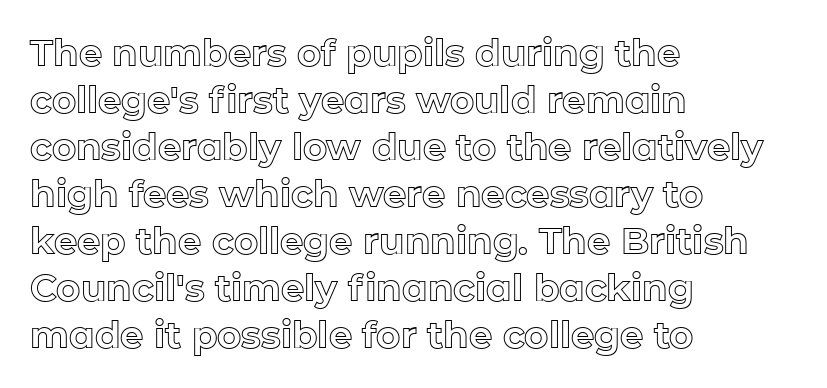
Q: Is the text italic (slanted)? A: No, it is upright.
Q: Is the text underlined? A: No.
Q: How is the paragraph aligned? A: Left-aligned.
Q: Is the spacing between letters normal or unusually wide? A: Normal.
Q: Is the spacing between lines tight, normal or loose? A: Normal.
Q: Width (condensed, normal, or wide)? A: Normal.
Q: x-height? A: Medium.
Q: Monospaced? A: No.
